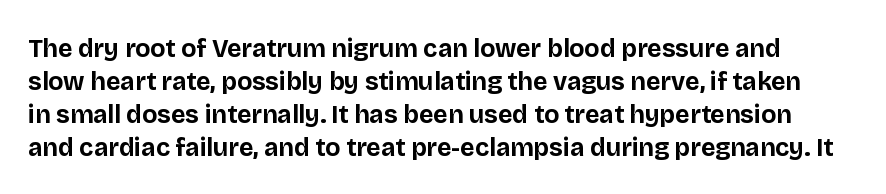
Line spacing here is normal. Posture: vertical. The letters are bold, with thick, heavy strokes. Tracking here is standard; glyphs follow each other at the usual distance. A clean baseline with only descenders dipping below it.
